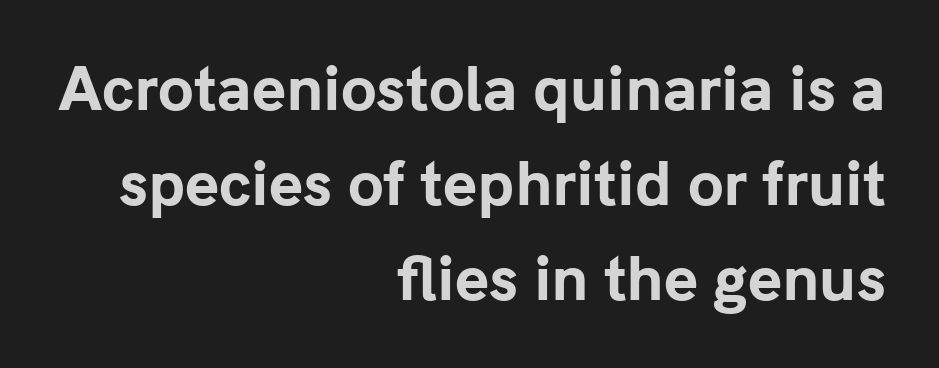
The image shows 58 px bold sans-serif type, upright; set right-aligned, normal line spacing (1.64x), normal letter spacing, not underlined; low stroke contrast and a medium x-height.
